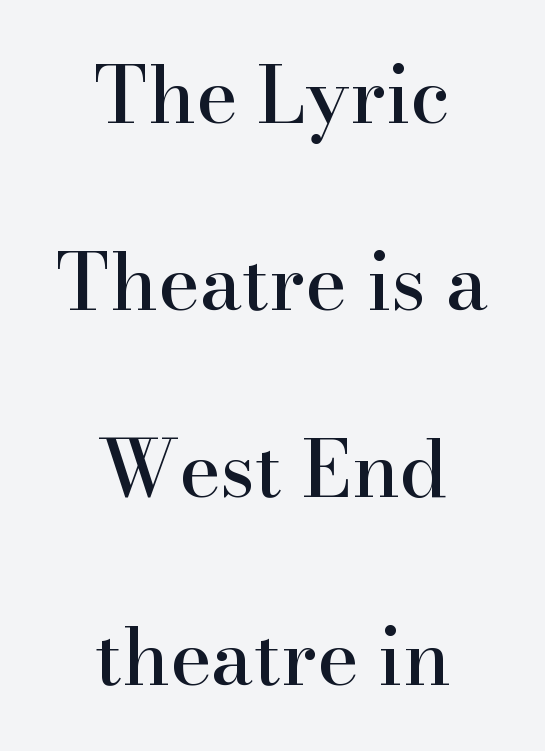
If you folded the block vertically in half, each line would mirror itself in length. Lines of text with bare space underneath. Does extra space separate the letters? No, they use regular spacing. Letterform terminals end in serifs throughout the passage. Is there any slant? The stems are plumb. Do the characters align in a grid? No, the font is proportional.
